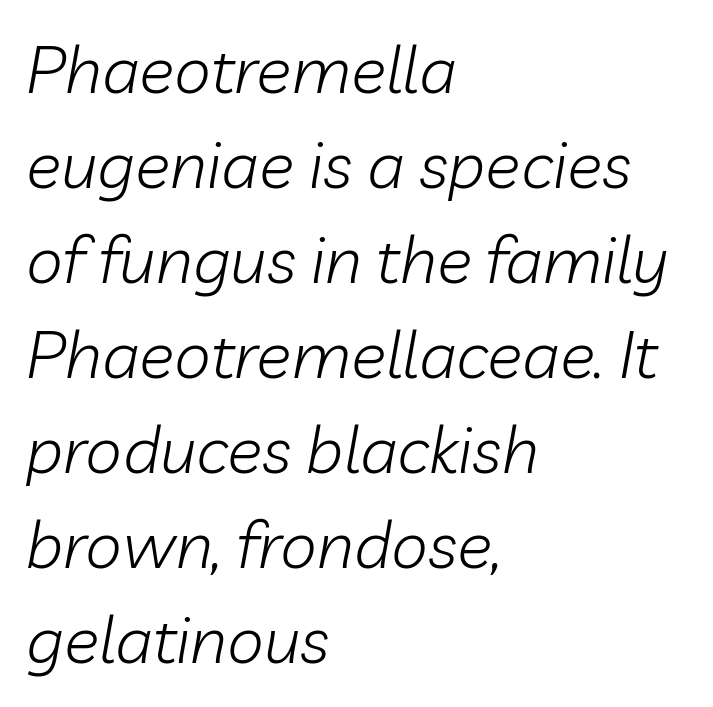
A typesetter would mark this as italic. Compared with a centered layout, this one pins lines to the left instead. The letters look calm and open, with moderate or lighter stems. A clean baseline with only descenders dipping below it. The rendering uses a moderate line-height, typical for paragraphs.
